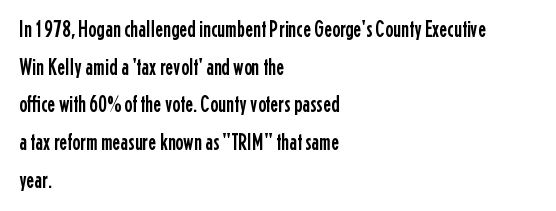
Students, observe: this is what conventionally led text looks like. When letters stand straight like this, we call the style roman or upright. Horizontally, the lines are justified to the leading edge only. The type is set solid horizontally, with unmodified tracking. The baseline area is clear.
